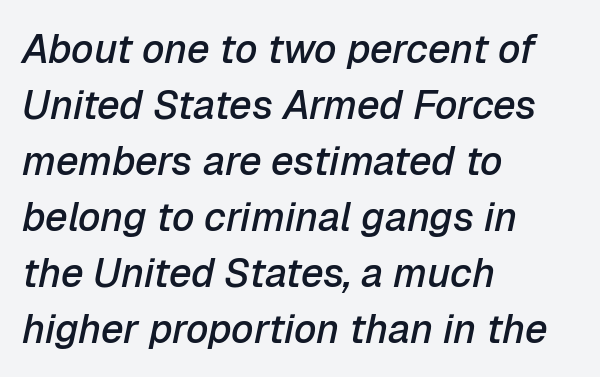
Q: Is the text bold? A: Semi-bold.
Q: Is the text italic (slanted)? A: Yes, it leans right by about 12 degrees.
Q: Is the text underlined? A: No.
Q: How is the paragraph aligned? A: Left-aligned.
Q: Is the spacing between letters normal or unusually wide? A: Normal.
Q: Is the spacing between lines tight, normal or loose? A: Normal.
Q: Width (condensed, normal, or wide)? A: Normal.
Q: Stroke contrast? A: Low.
Q: x-height? A: Medium.
Q: Monospaced? A: No.
